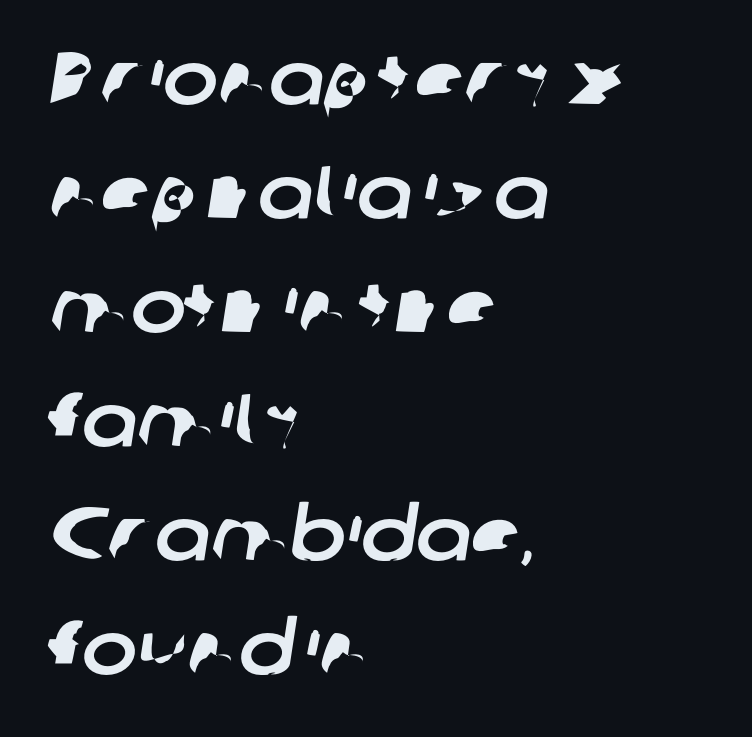
The image shows 74 px sans-serif type; set left-aligned, normal line spacing (1.54x), normal letter spacing, not underlined; low stroke contrast and a medium x-height.
